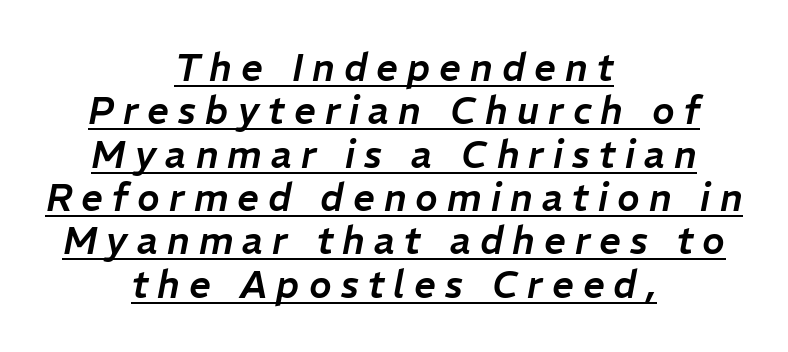
Would a proofreader flag this as italicized? Yes. The vertical gap from one line to the next is small. These lines are rendered in a variable-pitch font. This rendering widens character spacing well past its baseline value. Notice how the passage keeps no hard edge, just a central spine. The specimen includes a rule beneath the text block's lines.
